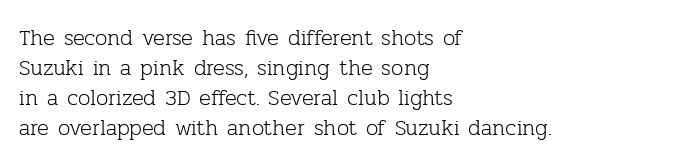
The letterforms sit shoulder to shoulder at normal distance. The space directly below the letters is spotless. Counters stay open thanks to moderate or lighter strokes. The vertical gap from one line to the next is medium. Ascenders rise straight up at ninety degrees. The ragged edge is on the right, which tells us the setting is flush left.
